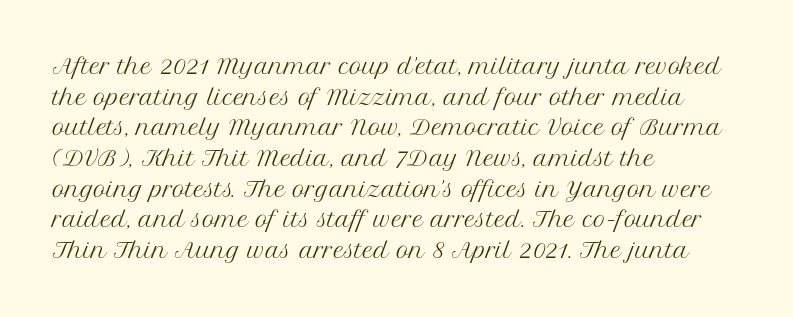
The strip under each line holds only bare page. The lines in this sample share a left origin and differ only in where they stop. The block of text has a typical density, with ordinary space between rows. A typesetter would call this zero additional tracking. Each stroke keeps to a modest, everyday thickness or less.
